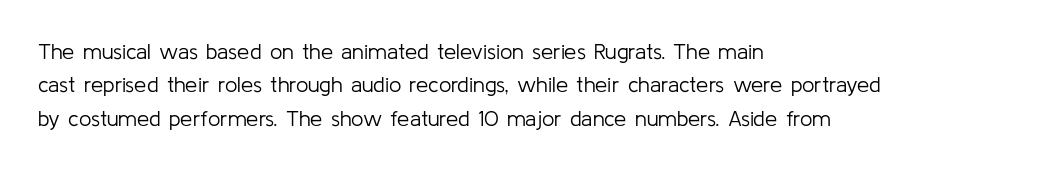
The image shows 22 px text type, upright; set left-aligned, normal line spacing (1.52x), normal letter spacing, not underlined.
